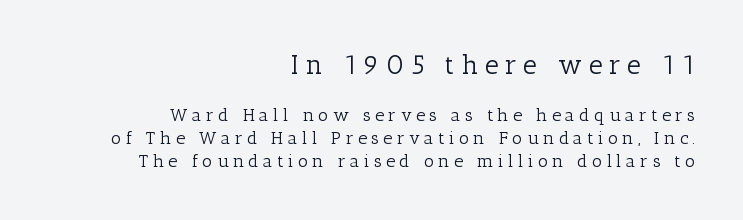
{"italic": "no", "bold": "no", "underline": "no", "align": "right", "line_spacing": "normal", "line_spacing_ratio": 1.27, "letter_spacing": "wide", "letter_spacing_em": 0.24, "larger_block": "first", "size_ratio": 1.5, "glyph_px": 27}
